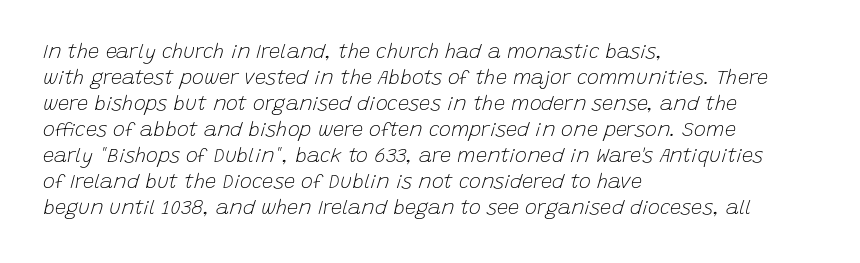
The glyphs look as if they've been sheared to an angle. The rows are spaced the way most documents space them. The rendering keeps characters at their native spacing. Words float on clear page, feet unadorned.
